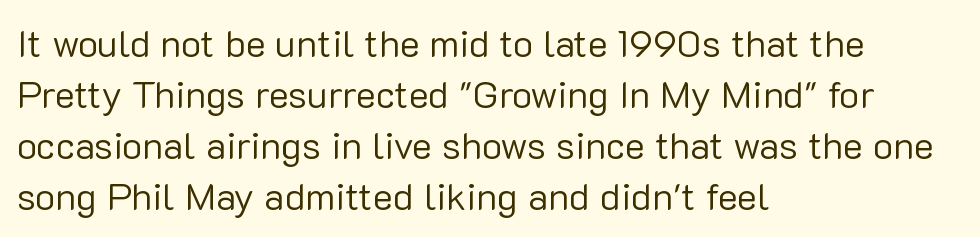
Rule under the text: the space is simply empty. Standard letterfit; no display-style spreading of the glyphs. To sum up the face: it is a sans, with no serifs. A typesetter would call this proportional, since set widths differ per character.
